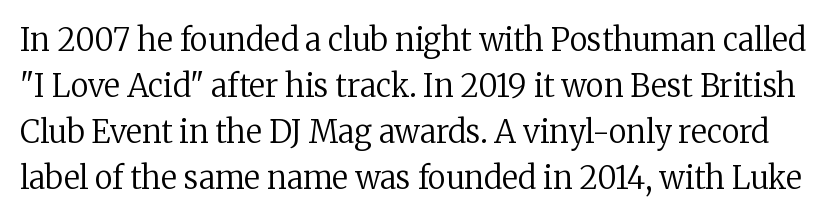
{"serif": "yes", "italic": "no", "bold": "no", "weight": "regular", "width": "normal", "stroke_contrast": "low", "x_height": "medium", "monospaced": "no", "underline": "no", "line_spacing": "normal", "line_spacing_ratio": 1.48, "letter_spacing": "normal", "letter_spacing_em": 0.0, "glyph_px": 31}
